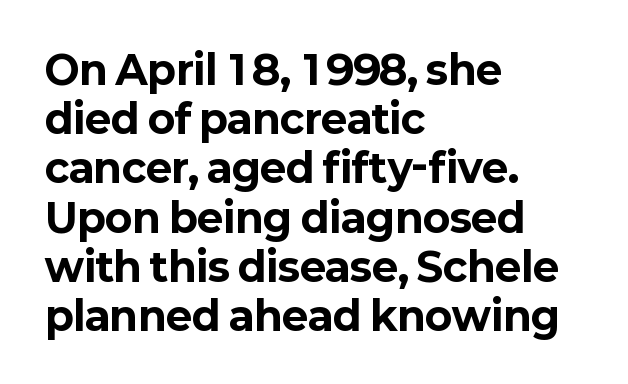
{"serif": "no", "italic": "no", "bold": "yes", "weight": "bold", "width": "normal", "stroke_contrast": "low", "x_height": "medium", "monospaced": "no", "underline": "no", "align": "left", "line_spacing_ratio": 1.23, "letter_spacing": "normal", "letter_spacing_em": 0.0, "glyph_px": 40}
